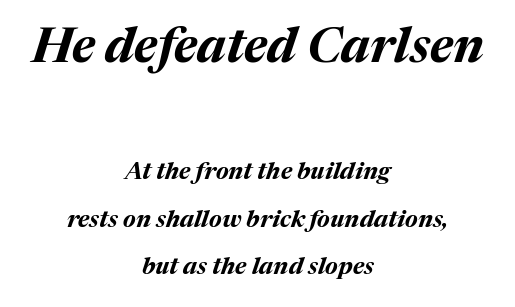
Q: Is the text bold? A: Yes.
Q: Is the text italic (slanted)? A: Yes, it leans right by about 17 degrees.
Q: Is the text underlined? A: No.
Q: How is the paragraph aligned? A: Centered.
Q: Is the spacing between letters normal or unusually wide? A: Normal.
Q: Is the spacing between lines tight, normal or loose? A: Loose.
Q: Which block of text is set in a larger size, the first (top) or the second (bottom)? A: The first (top) one.
Q: Width (condensed, normal, or wide)? A: Normal.
Q: Stroke contrast? A: Medium.
Q: x-height? A: Medium.
Q: Monospaced? A: No.
